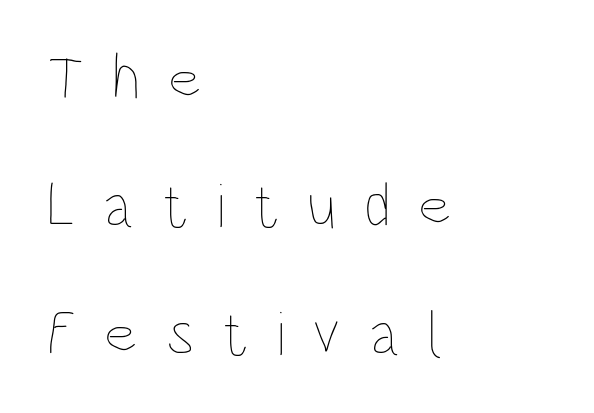
Q: Is the text bold? A: No.
Q: Is the text italic (slanted)? A: No, it is upright.
Q: Is the text underlined? A: No.
Q: How is the paragraph aligned? A: Left-aligned.
Q: Is the spacing between letters normal or unusually wide? A: Unusually wide.
Q: Is the spacing between lines tight, normal or loose? A: Loose.
Q: Width (condensed, normal, or wide)? A: Condensed.
Q: Stroke contrast? A: Low.
Q: x-height? A: Large.
Q: Monospaced? A: No.
